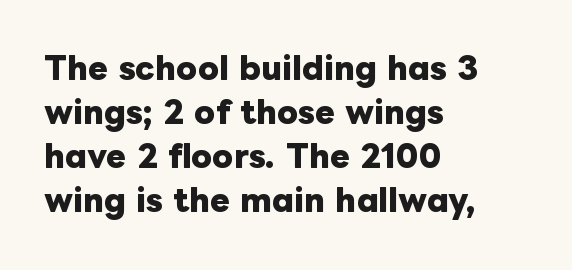
Q: Is the text bold? A: Yes.
Q: Is the text italic (slanted)? A: No, it is upright.
Q: Is the text underlined? A: No.
Q: How is the paragraph aligned? A: Left-aligned.
Q: Is the spacing between letters normal or unusually wide? A: Normal.
Q: Is the spacing between lines tight, normal or loose? A: Normal.
Q: Width (condensed, normal, or wide)? A: Normal.
Q: Stroke contrast? A: Low.
Q: x-height? A: Medium.
Q: Monospaced? A: No.
